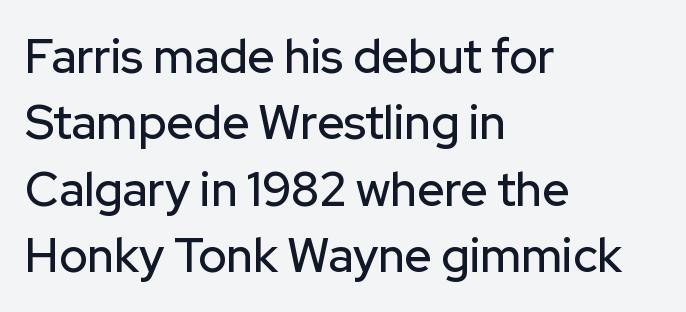
The image shows 47 px sans-serif type, upright; set left-aligned, normal line spacing (1.41x), normal letter spacing, not underlined; low stroke contrast and a medium x-height.
